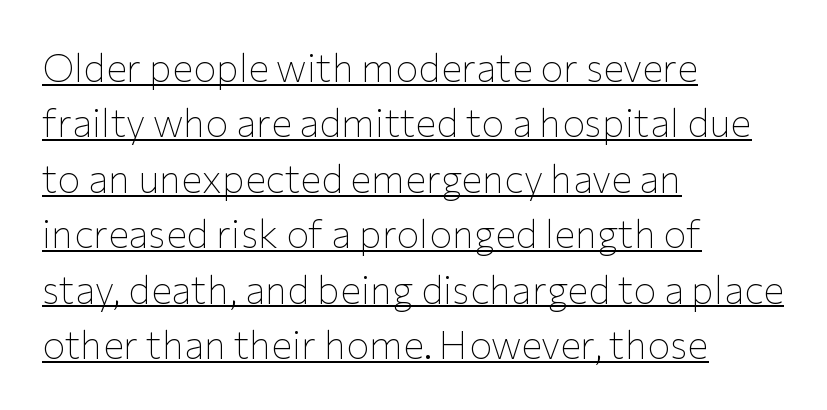
{"serif": "no", "italic": "no", "bold": "no", "weight": "thin", "width": "normal", "stroke_contrast": "low", "x_height": "medium", "monospaced": "no", "underline": "yes", "align": "left", "line_spacing": "normal", "line_spacing_ratio": 1.42, "letter_spacing": "normal", "letter_spacing_em": 0.0, "glyph_px": 39}
